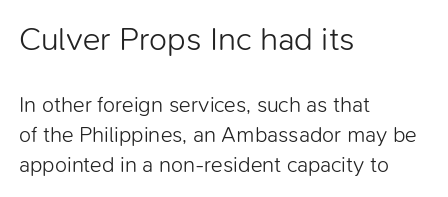
Q: Is the text bold? A: No.
Q: Is the text italic (slanted)? A: No, it is upright.
Q: Is the typeface a serif or a sans-serif typeface? A: Sans-serif.
Q: Is the text underlined? A: No.
Q: How is the paragraph aligned? A: Left-aligned.
Q: Is the spacing between letters normal or unusually wide? A: Normal.
Q: Is the spacing between lines tight, normal or loose? A: Normal.
Q: Which block of text is set in a larger size, the first (top) or the second (bottom)? A: The first (top) one.
Q: Width (condensed, normal, or wide)? A: Normal.
Q: Stroke contrast? A: Low.
Q: x-height? A: Medium.
Q: Monospaced? A: No.
